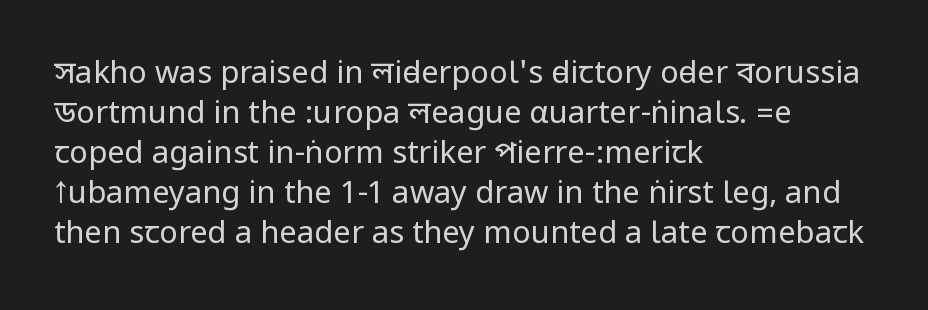
The foot of each line stays bare and open. The compositor pushed each line to the left boundary. The face used here is rendered with its standard letterfit. This sample uses a sans-serif face. If you drew a line through each stem, it would be perfectly vertical. Vertical stems look standard width or narrower in stroke.
